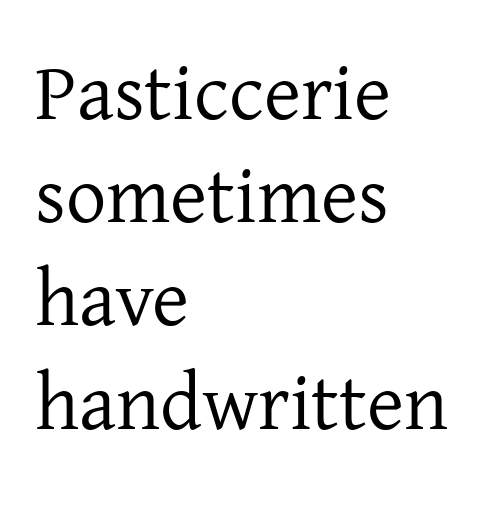
The image shows 80 px regular-weight serif type, upright; set left-aligned, normal line spacing (1.29x), normal letter spacing, not underlined; low stroke contrast and a medium x-height.
